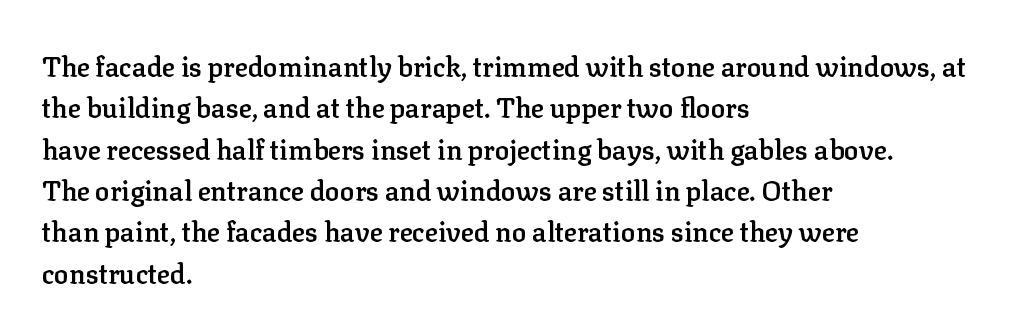
Q: Is the text bold? A: Semi-bold.
Q: Is the text italic (slanted)? A: No, it is upright.
Q: Is the text underlined? A: No.
Q: How is the paragraph aligned? A: Left-aligned.
Q: Is the spacing between letters normal or unusually wide? A: Normal.
Q: Is the spacing between lines tight, normal or loose? A: Normal.
